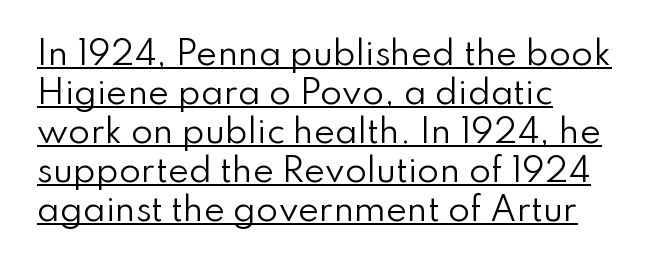
{"serif": "no", "italic": "no", "bold": "no", "weight": "regular", "width": "normal", "stroke_contrast": "low", "x_height": "small", "monospaced": "no", "underline": "yes", "align": "left", "line_spacing_ratio": 1.22, "letter_spacing": "normal", "letter_spacing_em": 0.0, "glyph_px": 32}
